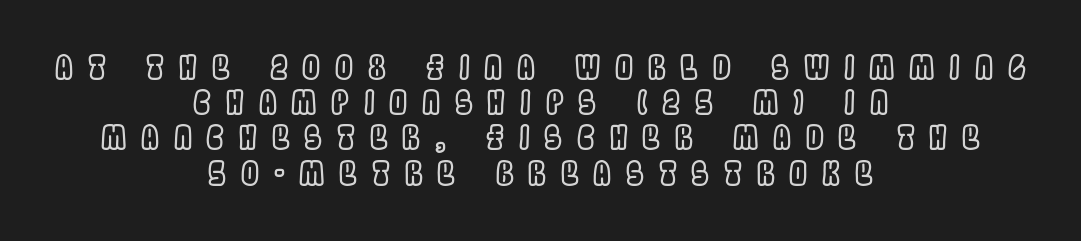
Q: Is the text italic (slanted)? A: No, it is upright.
Q: Is the text underlined? A: No.
Q: How is the paragraph aligned? A: Centered.
Q: Is the spacing between letters normal or unusually wide? A: Unusually wide.
Q: Is the spacing between lines tight, normal or loose? A: Tight.
Q: Width (condensed, normal, or wide)? A: Condensed.
Q: x-height? A: Large.
Q: Monospaced? A: No.
